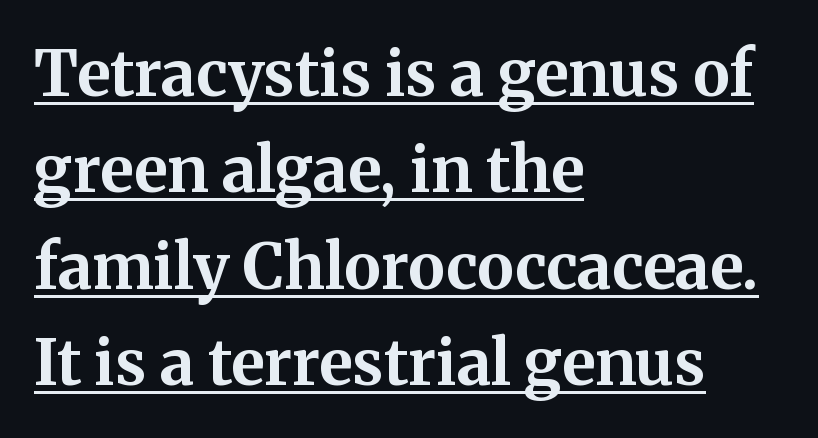
{"serif": "yes", "italic": "no", "bold": "yes", "weight": "bold", "width": "normal", "stroke_contrast": "medium", "x_height": "medium", "monospaced": "no", "underline": "yes", "align": "left", "line_spacing": "normal", "line_spacing_ratio": 1.53, "letter_spacing": "normal", "letter_spacing_em": 0.0, "glyph_px": 63}
